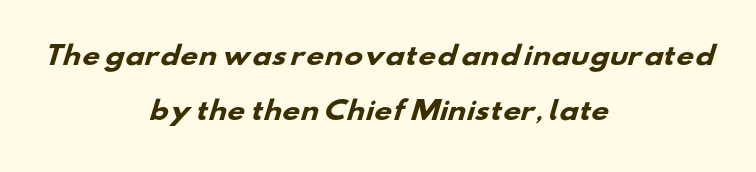
Q: Is the text bold? A: Yes.
Q: Is the text underlined? A: No.
Q: How is the paragraph aligned? A: Centered.
Q: Is the spacing between letters normal or unusually wide? A: Normal.
Q: Is the spacing between lines tight, normal or loose? A: Loose.
